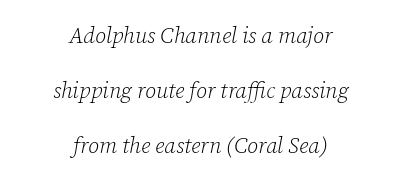
This sample trades compactness for vertical openness between lines. Counters stay open thanks to moderate or lighter strokes. Plain, unruled lines of type. Here the glyphs are tracked normally, forming tight word shapes. Notice how the passage keeps no hard edge, just a central spine.
